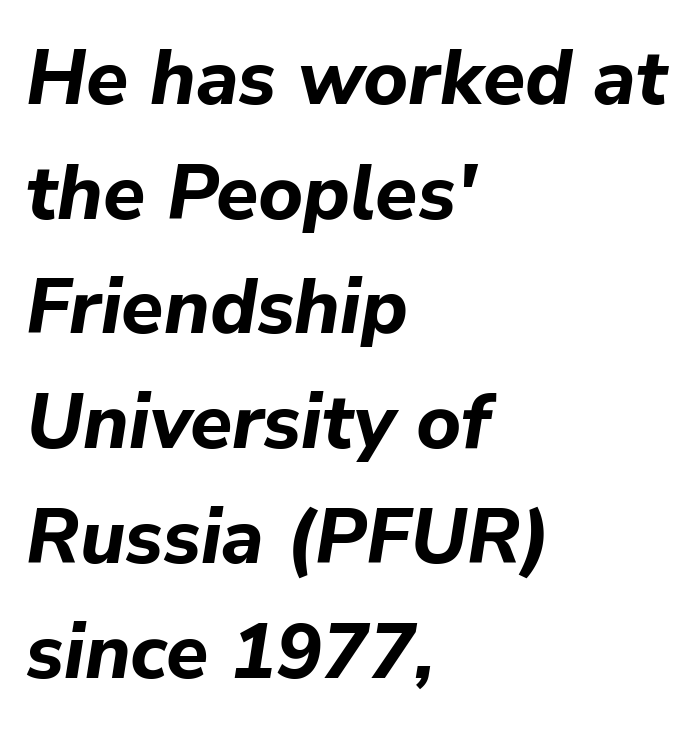
Q: Is the text bold? A: Yes.
Q: Is the text italic (slanted)? A: Yes, it leans right by about 9 degrees.
Q: Is the text underlined? A: No.
Q: How is the paragraph aligned? A: Left-aligned.
Q: Is the spacing between letters normal or unusually wide? A: Normal.
Q: Is the spacing between lines tight, normal or loose? A: Normal.
Q: Width (condensed, normal, or wide)? A: Normal.
Q: Stroke contrast? A: Low.
Q: x-height? A: Medium.
Q: Monospaced? A: No.
